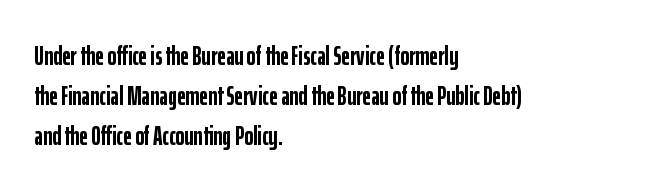
A student would call this left alignment; a typographer would say flush left, rag right. Lines of text with bare space underneath. Does the weight exceed regular? Yes, all the way to bold. Posture: vertical. The rows are spaced the way most documents space them. In terms of letterspacing, this is plain default setting.
